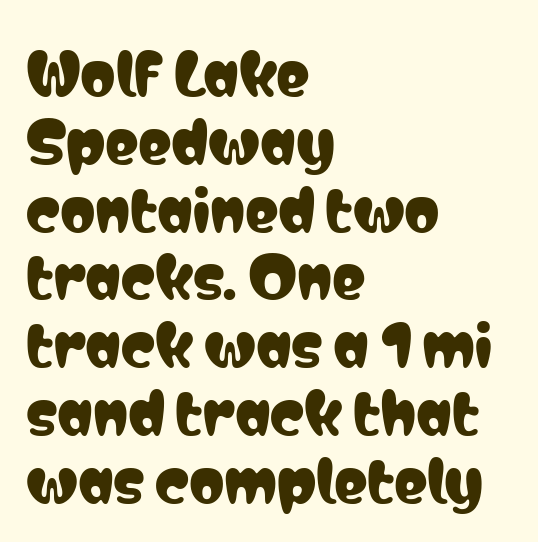
{"serif": "no", "italic": "no", "width": "condensed", "stroke_contrast": "low", "x_height": "medium", "monospaced": "no", "underline": "no", "align": "left", "line_spacing_ratio": 1.21, "letter_spacing": "normal", "letter_spacing_em": 0.0, "glyph_px": 56}
